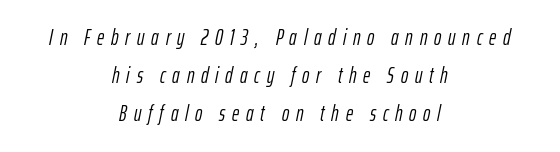
The image shows 22 px text type, italic (leaning right); set centered, line spacing 1.73x, unusually wide letter spacing (+0.31 em), not underlined.
